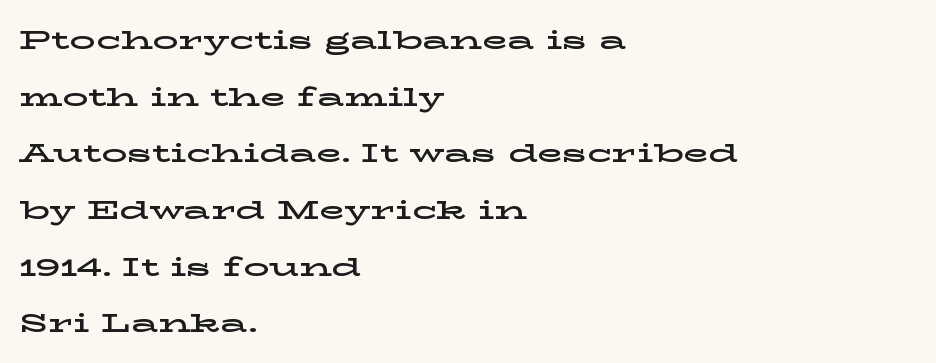
Unlike italic type, these characters show no tilt at all. Does extra space separate the letters? No, they use regular spacing. These lines stand farther apart than default settings would place them. The typesetter chose a ragged-right arrangement here. Clear beneath every line of the passage.
